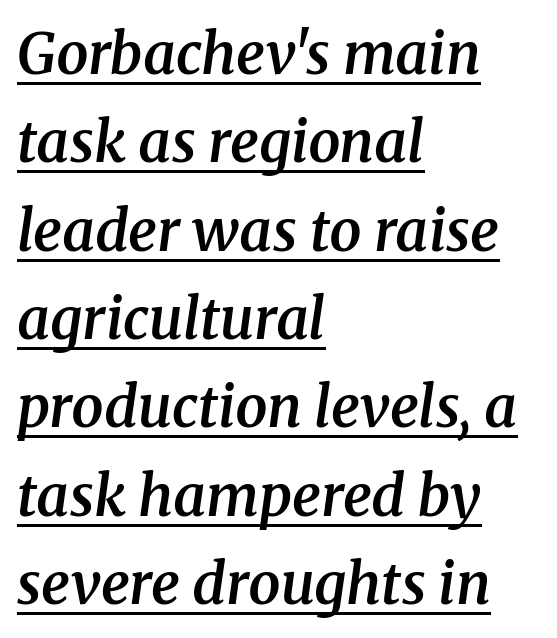
Q: Is the text bold? A: Semi-bold.
Q: Is the text italic (slanted)? A: Yes, it leans right by about 8 degrees.
Q: Is the typeface a serif or a sans-serif typeface? A: Serif.
Q: Is the text underlined? A: Yes.
Q: How is the paragraph aligned? A: Left-aligned.
Q: Is the spacing between letters normal or unusually wide? A: Normal.
Q: Is the spacing between lines tight, normal or loose? A: Normal.
Q: Width (condensed, normal, or wide)? A: Normal.
Q: Stroke contrast? A: Medium.
Q: x-height? A: Medium.
Q: Monospaced? A: No.
